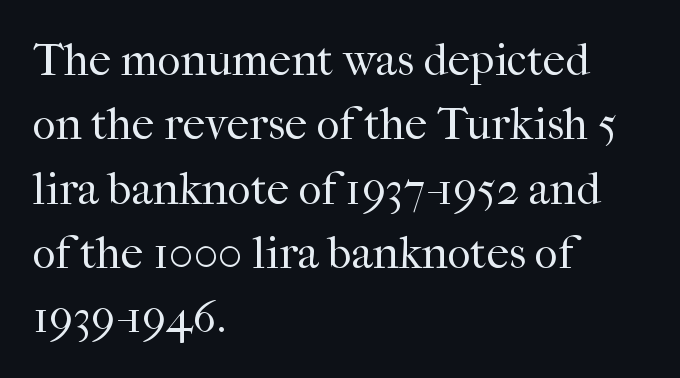
{"serif": "yes", "italic": "no", "bold": "no", "weight": "regular", "width": "normal", "stroke_contrast": "high", "x_height": "medium", "monospaced": "no", "underline": "no", "align": "left", "line_spacing": "normal", "line_spacing_ratio": 1.43, "letter_spacing": "normal", "letter_spacing_em": 0.0, "glyph_px": 45}
